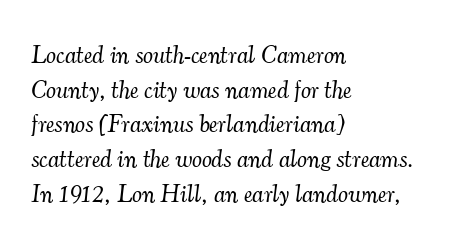
The image shows 25 px text type, italic (leaning right); set left-aligned, normal line spacing (1.39x), normal letter spacing, not underlined.
